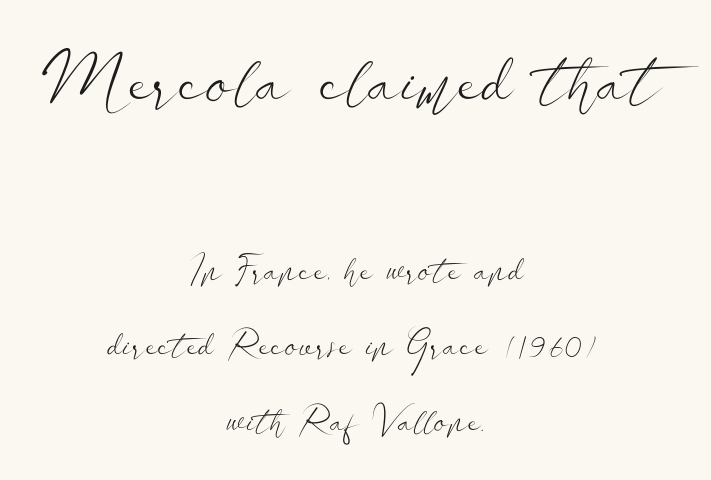
Whoever set this made the first block the dominant, larger element. Horizontally, the lines are justified to the midpoint only. In terms of letterspacing, this is plain default setting. Just letters on the line, the space beneath them empty. Is this a fixed-width face? No — the glyphs have proportional, varying widths.
